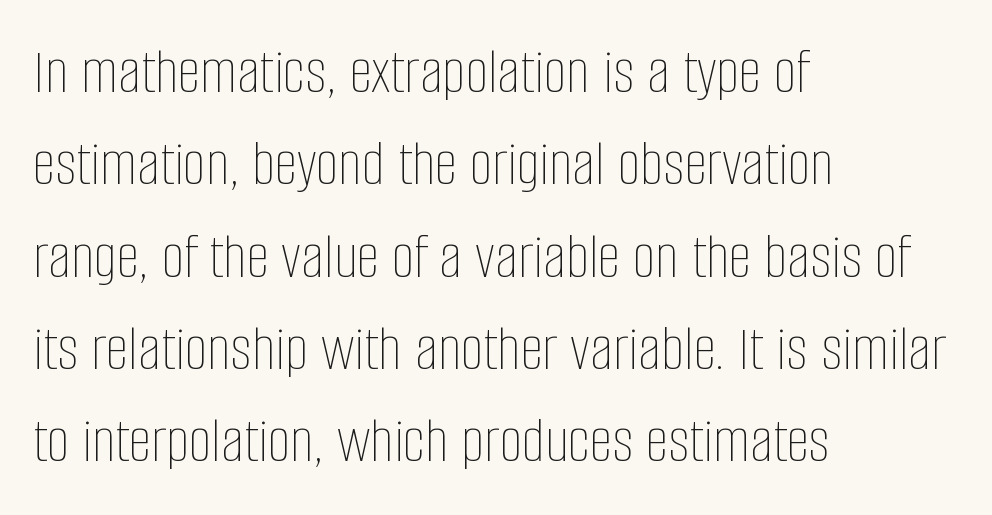
Q: Is the text bold? A: No.
Q: Is the text italic (slanted)? A: No, it is upright.
Q: Is the text underlined? A: No.
Q: How is the paragraph aligned? A: Left-aligned.
Q: Is the spacing between letters normal or unusually wide? A: Normal.
Q: Is the spacing between lines tight, normal or loose? A: Normal.
Q: Width (condensed, normal, or wide)? A: Condensed.
Q: Stroke contrast? A: Low.
Q: x-height? A: Large.
Q: Monospaced? A: No.
